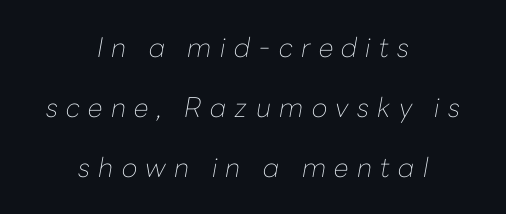
Q: Is the text bold? A: No.
Q: Is the text italic (slanted)? A: Yes, it leans right by about 10 degrees.
Q: Is the text underlined? A: No.
Q: How is the paragraph aligned? A: Centered.
Q: Is the spacing between letters normal or unusually wide? A: Unusually wide.
Q: Is the spacing between lines tight, normal or loose? A: Loose.
